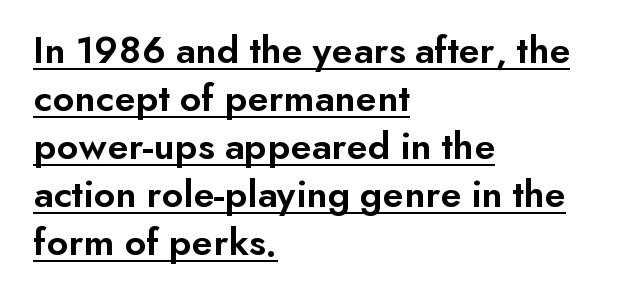
{"serif": "no", "italic": "no", "bold": "semi", "weight": "semibold", "width": "normal", "stroke_contrast": "low", "x_height": "small", "monospaced": "no", "underline": "yes", "align": "left", "line_spacing_ratio": 1.2, "letter_spacing": "normal", "letter_spacing_em": 0.0, "glyph_px": 40}
